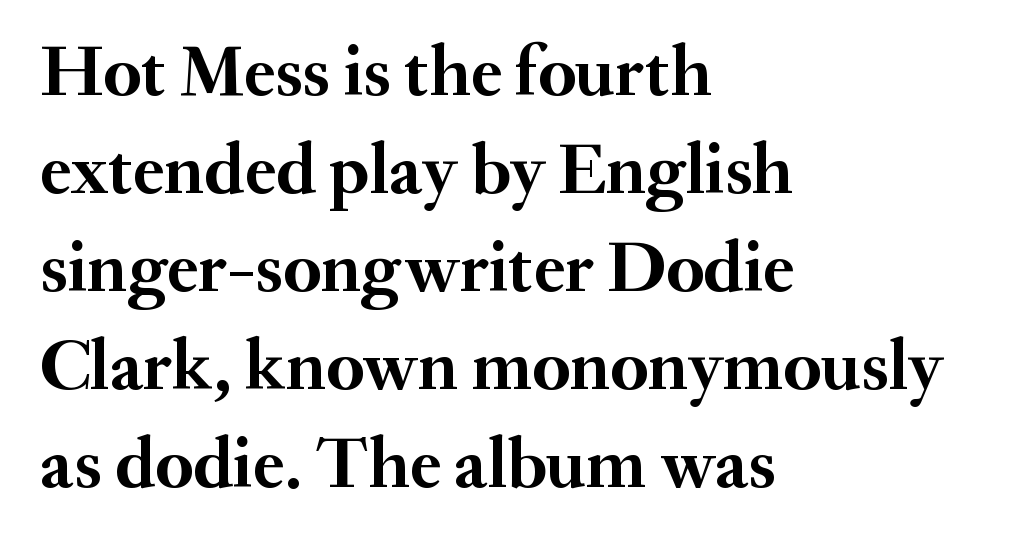
{"serif": "yes", "italic": "no", "bold": "yes", "weight": "semibold", "width": "normal", "stroke_contrast": "medium", "x_height": "small", "monospaced": "no", "underline": "no", "align": "left", "line_spacing": "normal", "line_spacing_ratio": 1.36, "letter_spacing": "normal", "letter_spacing_em": 0.0, "glyph_px": 72}
